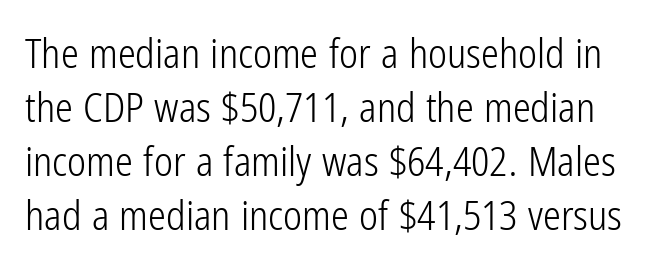
{"serif": "no", "italic": "no", "bold": "no", "weight": "light", "width": "condensed", "stroke_contrast": "low", "x_height": "medium", "monospaced": "no", "underline": "no", "line_spacing": "normal", "line_spacing_ratio": 1.35, "letter_spacing": "normal", "letter_spacing_em": 0.0, "glyph_px": 40}
